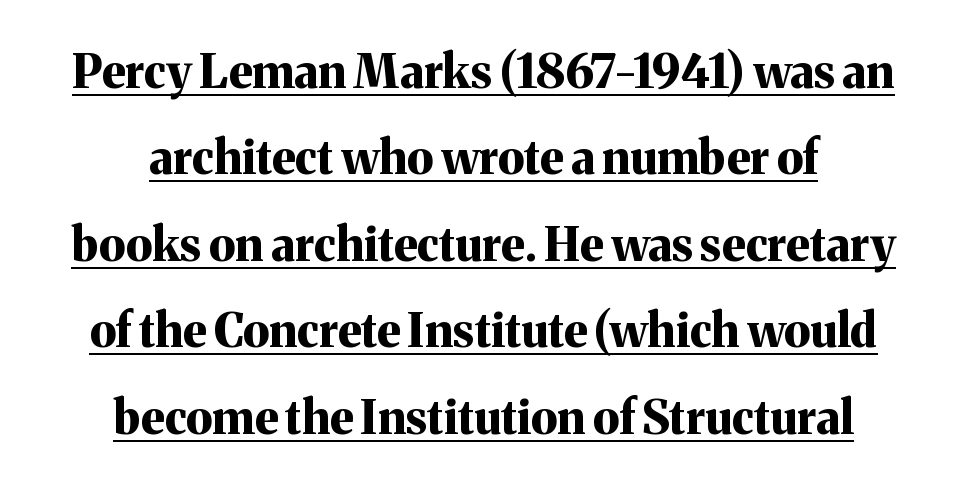
{"serif": "yes", "italic": "no", "bold": "yes", "weight": "bold", "width": "normal", "stroke_contrast": "medium", "x_height": "medium", "monospaced": "no", "underline": "yes", "align": "center", "line_spacing_ratio": 1.88, "letter_spacing": "normal", "letter_spacing_em": 0.0, "glyph_px": 46}
